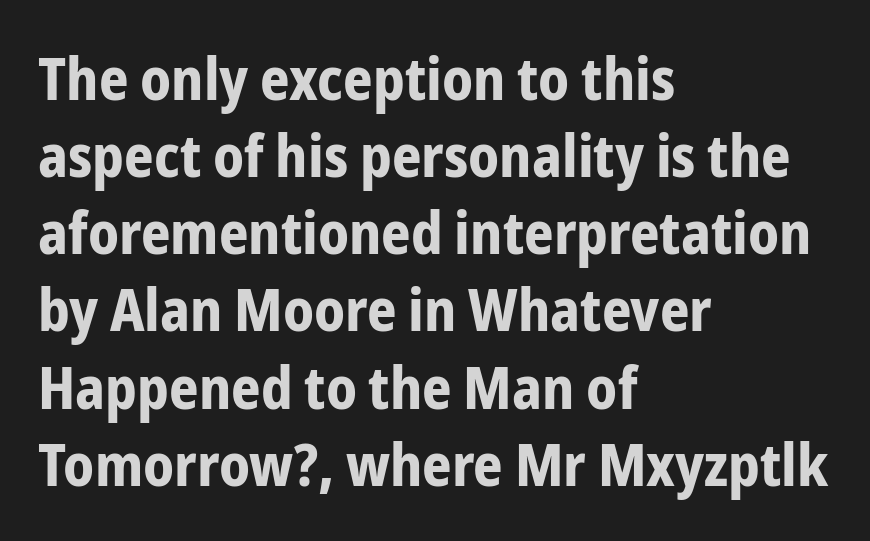
Q: Is the text bold? A: Yes.
Q: Is the text italic (slanted)? A: No, it is upright.
Q: Is the typeface a serif or a sans-serif typeface? A: Sans-serif.
Q: Is the text underlined? A: No.
Q: How is the paragraph aligned? A: Left-aligned.
Q: Is the spacing between letters normal or unusually wide? A: Normal.
Q: Is the spacing between lines tight, normal or loose? A: Normal.
Q: Width (condensed, normal, or wide)? A: Condensed.
Q: Stroke contrast? A: Low.
Q: x-height? A: Medium.
Q: Monospaced? A: No.
